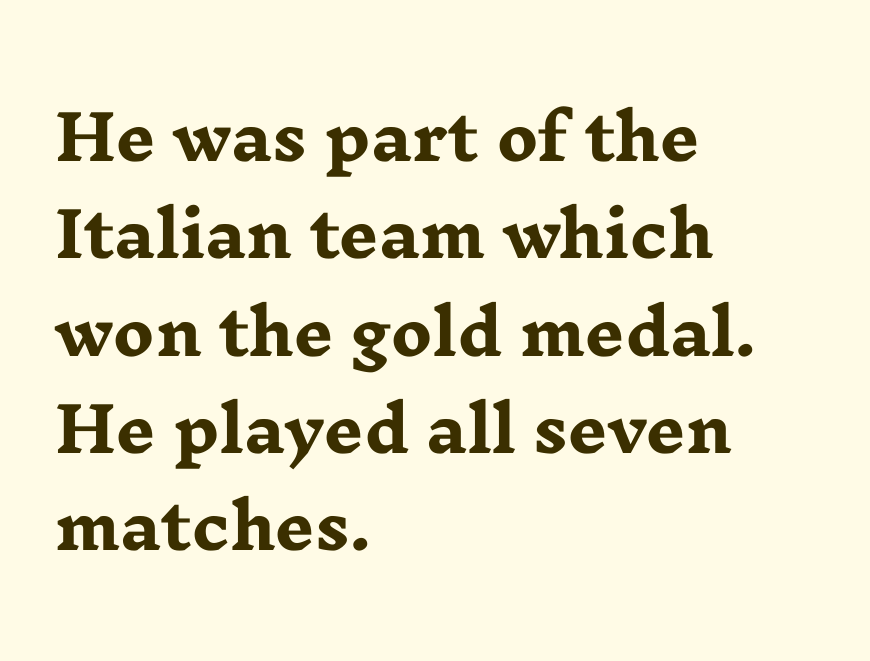
Q: Is the text bold? A: Yes.
Q: Is the text italic (slanted)? A: No, it is upright.
Q: Is the typeface a serif or a sans-serif typeface? A: Serif.
Q: Is the text underlined? A: No.
Q: How is the paragraph aligned? A: Left-aligned.
Q: Is the spacing between letters normal or unusually wide? A: Normal.
Q: Is the spacing between lines tight, normal or loose? A: Normal.
Q: Width (condensed, normal, or wide)? A: Wide.
Q: Stroke contrast? A: Low.
Q: x-height? A: Medium.
Q: Monospaced? A: No.
